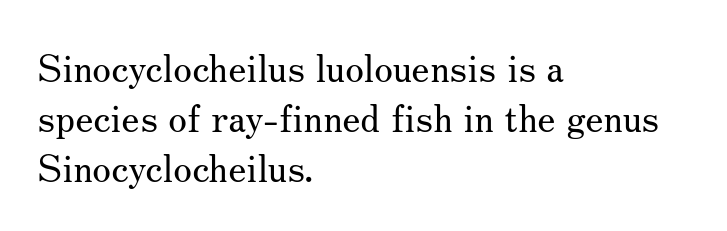
{"serif": "yes", "italic": "no", "bold": "no", "weight": "regular", "width": "normal", "stroke_contrast": "medium", "x_height": "small", "monospaced": "no", "underline": "no", "align": "left", "line_spacing": "normal", "line_spacing_ratio": 1.32, "letter_spacing": "normal", "letter_spacing_em": 0.0, "glyph_px": 38}
